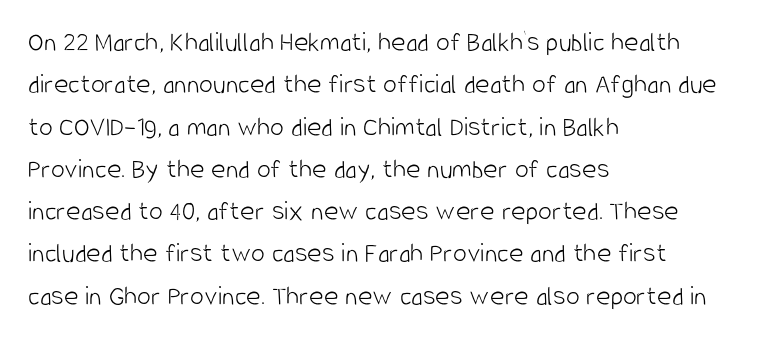
Q: Is the text bold? A: No.
Q: Is the text italic (slanted)? A: No, it is upright.
Q: Is the typeface a serif or a sans-serif typeface? A: Sans-serif.
Q: Is the text underlined? A: No.
Q: How is the paragraph aligned? A: Left-aligned.
Q: Is the spacing between letters normal or unusually wide? A: Normal.
Q: Is the spacing between lines tight, normal or loose? A: Normal.
Q: Width (condensed, normal, or wide)? A: Condensed.
Q: Stroke contrast? A: Low.
Q: x-height? A: Large.
Q: Monospaced? A: No.
